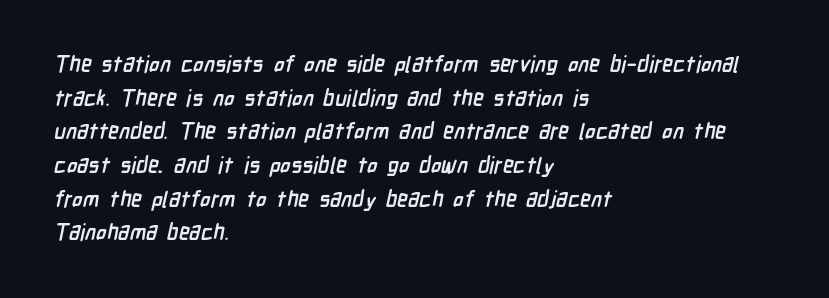
{"bold": "yes", "underline": "no", "align": "left", "line_spacing": "normal", "line_spacing_ratio": 1.53, "letter_spacing": "normal", "letter_spacing_em": 0.0, "glyph_px": 22}
